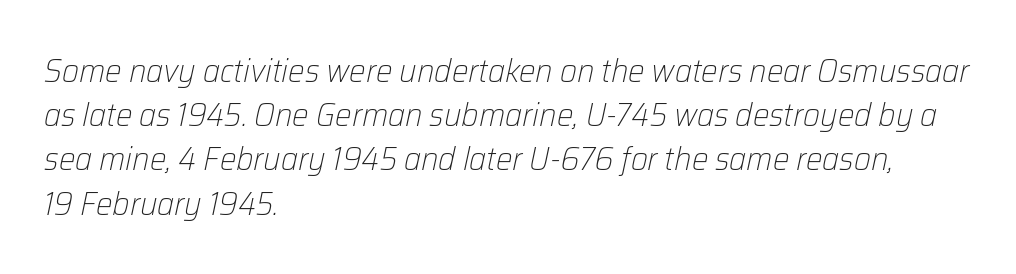
Q: Is the text bold? A: No.
Q: Is the text italic (slanted)? A: Yes, it leans right by about 12 degrees.
Q: Is the text underlined? A: No.
Q: How is the paragraph aligned? A: Left-aligned.
Q: Is the spacing between letters normal or unusually wide? A: Normal.
Q: Is the spacing between lines tight, normal or loose? A: Normal.
Q: Width (condensed, normal, or wide)? A: Normal.
Q: Stroke contrast? A: Low.
Q: x-height? A: Medium.
Q: Monospaced? A: No.
